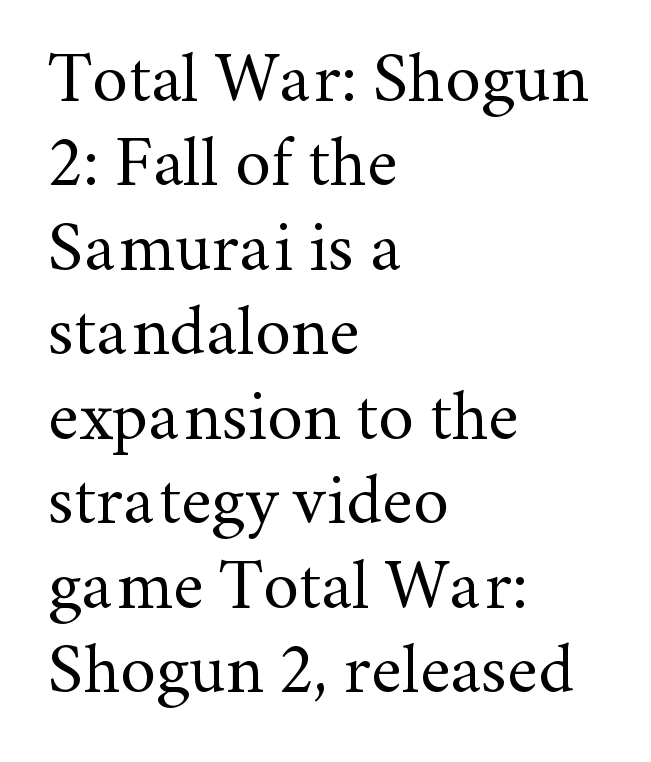
The image shows 71 px regular-weight serif type, upright; set left-aligned, line spacing 1.19x, normal letter spacing, not underlined; medium stroke contrast and a small x-height.
